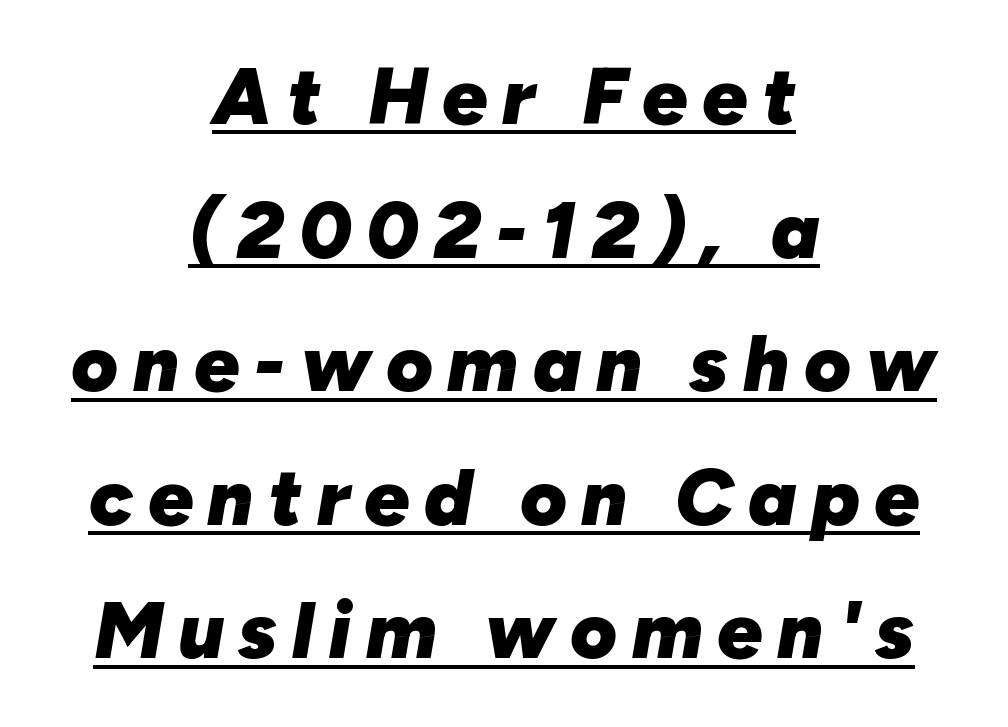
The image shows 80 px heavy type, italic (leaning right); set centered, normal line spacing (1.67x), underlined; low stroke contrast and a medium x-height.
